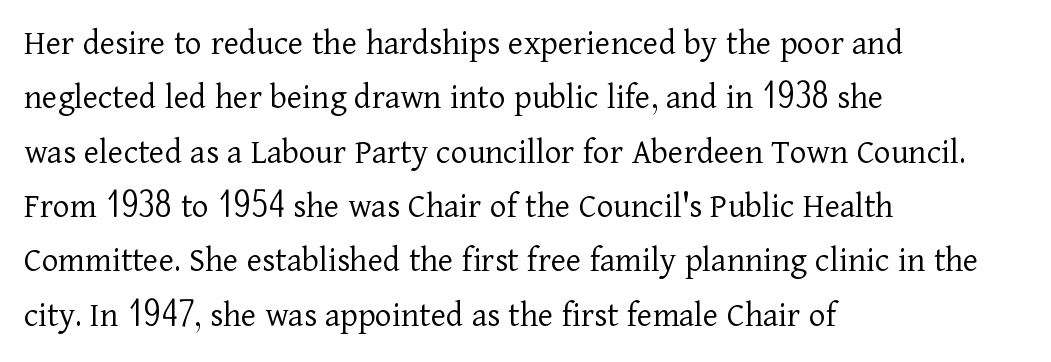
A typesetter would call this leading conventional body-copy spacing. The rag falls on the right side of this text block. The passage shown is typeset with a serif family. Looks like regular typesetting: each glyph gets only the width it needs.
